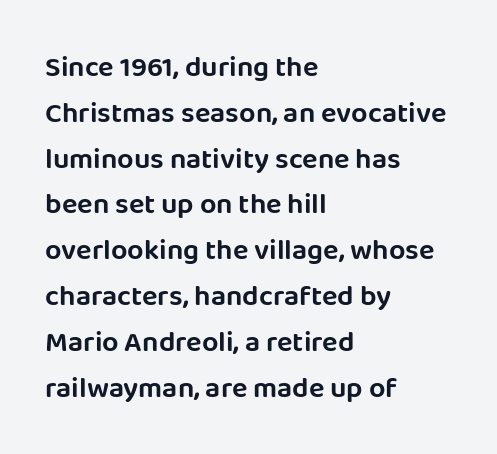
Leftover space on each line is placed entirely after the last word. Rows of type keep a routine distance in the vertical direction. Is this a fixed-width face? No — the glyphs have proportional, varying widths. Stroke terminals: plain, sans-serif.
